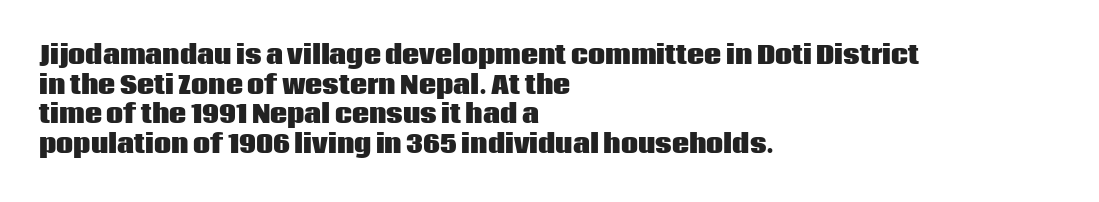
Q: Is the text bold? A: Yes.
Q: Is the text italic (slanted)? A: No, it is upright.
Q: Is the text underlined? A: No.
Q: How is the paragraph aligned? A: Left-aligned.
Q: Is the spacing between letters normal or unusually wide? A: Normal.
